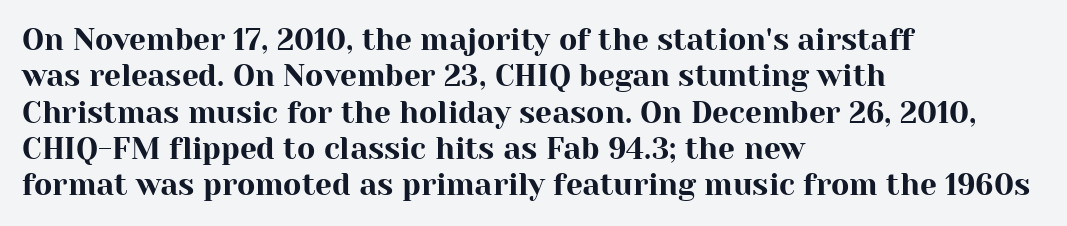
Q: Is the text italic (slanted)? A: No, it is upright.
Q: Is the typeface a serif or a sans-serif typeface? A: Serif.
Q: Is the text underlined? A: No.
Q: How is the paragraph aligned? A: Left-aligned.
Q: Is the spacing between letters normal or unusually wide? A: Normal.
Q: Width (condensed, normal, or wide)? A: Normal.
Q: Stroke contrast? A: High.
Q: x-height? A: Medium.
Q: Monospaced? A: No.
